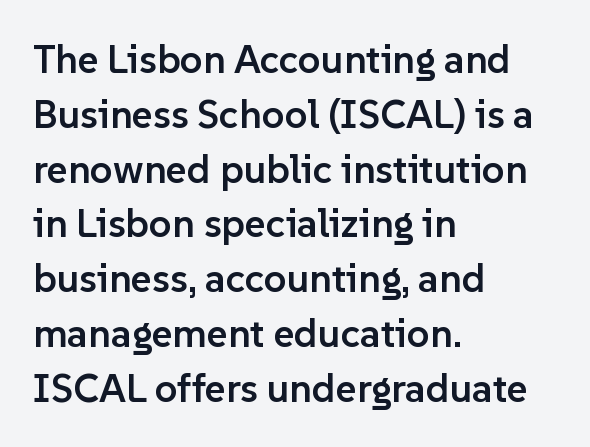
{"serif": "no", "italic": "no", "bold": "semi", "weight": "semibold", "width": "normal", "stroke_contrast": "low", "x_height": "medium", "monospaced": "no", "underline": "no", "align": "left", "line_spacing": "normal", "line_spacing_ratio": 1.37, "letter_spacing": "normal", "letter_spacing_em": 0.0, "glyph_px": 40}
